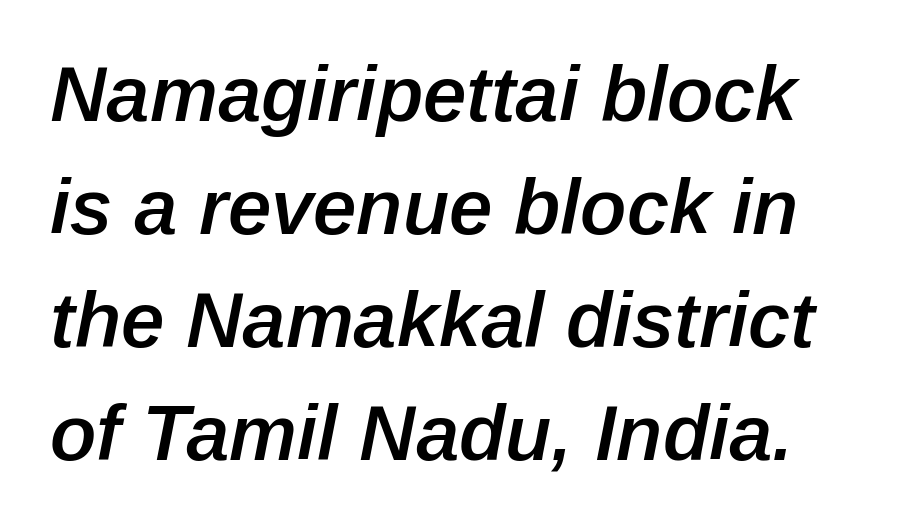
The image shows 78 px semibold type, italic (leaning right); set normal line spacing (1.45x), normal letter spacing, not underlined; low stroke contrast and a medium x-height.
